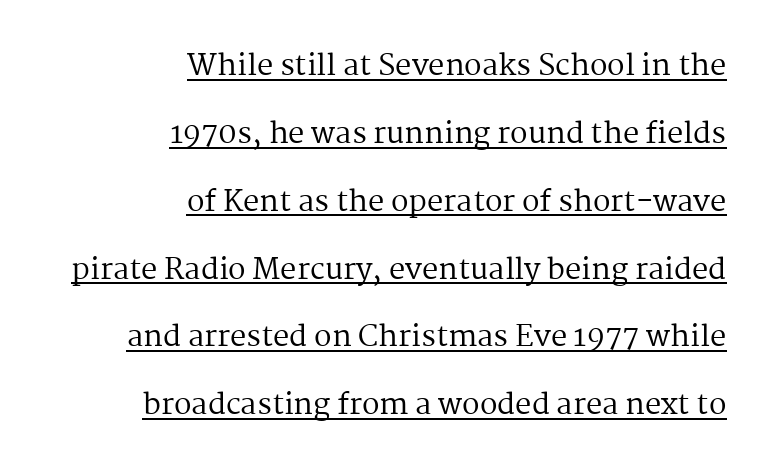
The image shows 29 px regular-weight serif type, upright; set right-aligned, loose line spacing (2.34x), normal letter spacing, underlined; medium stroke contrast and a medium x-height.
